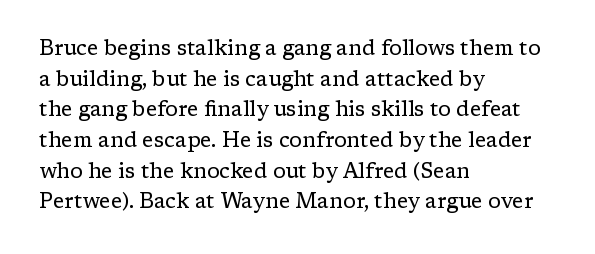
The image shows 21 px text type, upright; set left-aligned, normal line spacing (1.46x), normal letter spacing, not underlined.
